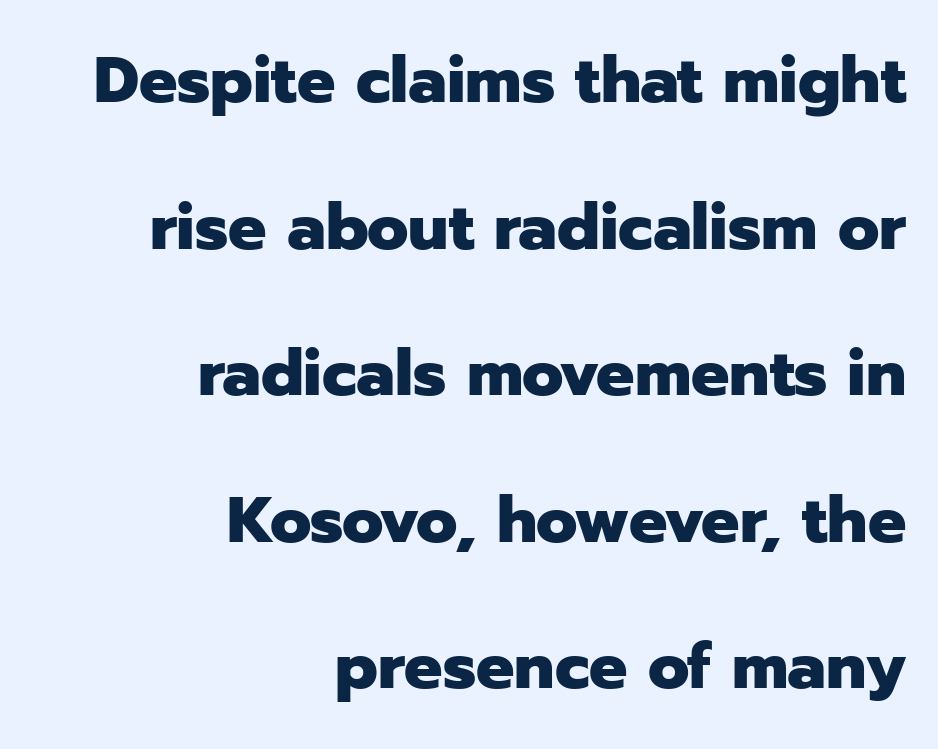
Q: Is the text bold? A: Yes.
Q: Is the text italic (slanted)? A: No, it is upright.
Q: Is the typeface a serif or a sans-serif typeface? A: Sans-serif.
Q: Is the text underlined? A: No.
Q: How is the paragraph aligned? A: Right-aligned.
Q: Is the spacing between letters normal or unusually wide? A: Normal.
Q: Is the spacing between lines tight, normal or loose? A: Loose.
Q: Width (condensed, normal, or wide)? A: Normal.
Q: Stroke contrast? A: Low.
Q: x-height? A: Medium.
Q: Monospaced? A: No.
